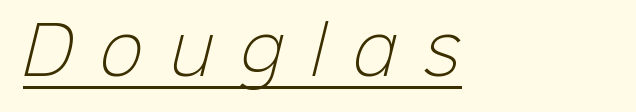
The passage shown is typeset with a sans-serif family. Students, observe the line beneath the letters — that is underlining. Is this a heavy cut? Hardly; it is regular or lighter. The compositor pushed each line to the left boundary. The rendering uses natural spacing where letterforms have individual widths. Is the letter spacing exaggerated? Yes — the characters are pushed far apart.
